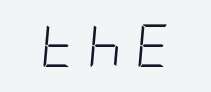
The image shows 42 px light, condensed type, italic (leaning right); set unusually wide letter spacing (+0.32 em), not underlined; low stroke contrast and a large x-height.
